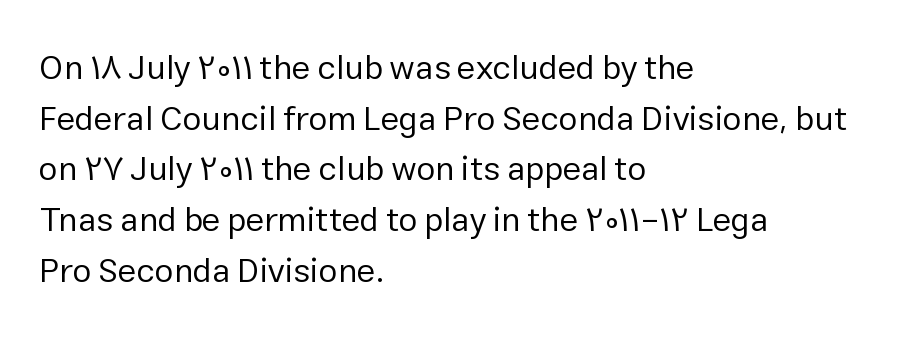
The image shows 34 px regular-weight sans-serif type, upright; set left-aligned, normal line spacing (1.49x), normal letter spacing, not underlined; low stroke contrast and a medium x-height.
